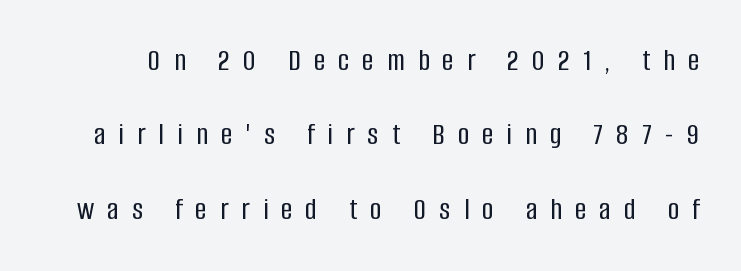
Type without underlining. Varying glyph widths throughout — classic text-font behaviour. The letters are spread apart with noticeably loose tracking. To sum up the face: it is a sans, with no serifs.
